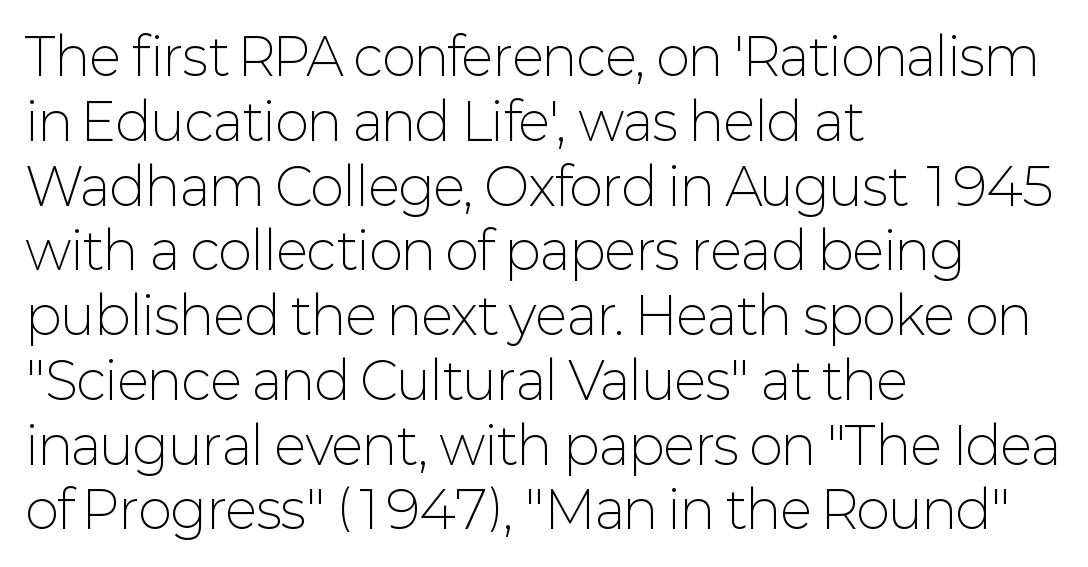
The image shows 51 px light sans-serif type, upright; set left-aligned, normal line spacing (1.27x), normal letter spacing, not underlined; low stroke contrast and a medium x-height.
